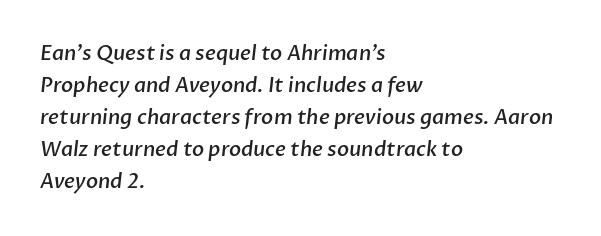
The image shows 20 px text type; set left-aligned, normal line spacing (1.6x), normal letter spacing, not underlined.
